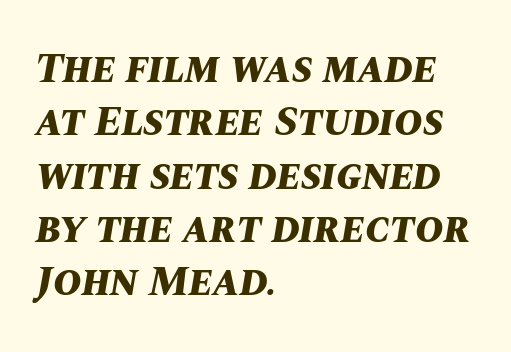
Q: Is the text bold? A: Yes.
Q: Is the text italic (slanted)? A: Yes, it leans right by about 10 degrees.
Q: Is the text underlined? A: No.
Q: How is the paragraph aligned? A: Left-aligned.
Q: Is the spacing between letters normal or unusually wide? A: Normal.
Q: Width (condensed, normal, or wide)? A: Normal.
Q: Stroke contrast? A: Medium.
Q: x-height? A: Large.
Q: Monospaced? A: No.
